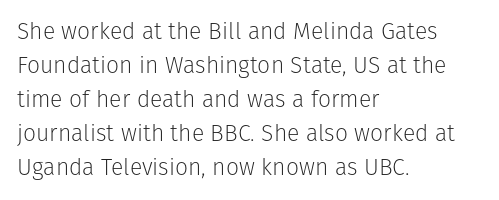
The image shows 23 px text type, upright; set left-aligned, normal line spacing (1.48x), normal letter spacing, not underlined.
